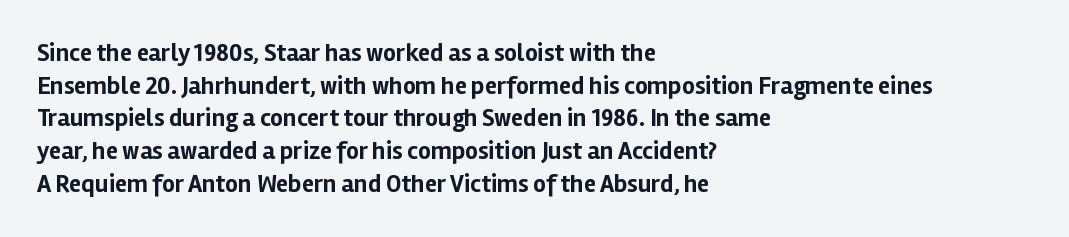
You could call the tracking neutral — neither tight nor loose. Ordinary non-slanted type is in use. Heavy, bold letterforms. Does the copy run flush right? No — it runs flush left. Regular leading.
